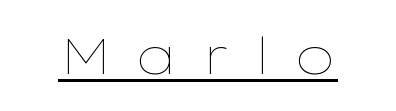
Q: Is the text bold? A: No.
Q: Is the text italic (slanted)? A: No, it is upright.
Q: Is the text underlined? A: Yes.
Q: Is the spacing between letters normal or unusually wide? A: Unusually wide.
Q: Width (condensed, normal, or wide)? A: Wide.
Q: Stroke contrast? A: Low.
Q: x-height? A: Medium.
Q: Monospaced? A: No.
